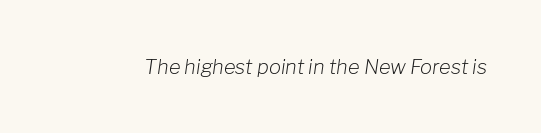
Q: Is the text bold? A: No.
Q: Is the text italic (slanted)? A: Yes, it leans right by about 8 degrees.
Q: Is the text underlined? A: No.
Q: Is the spacing between letters normal or unusually wide? A: Normal.
